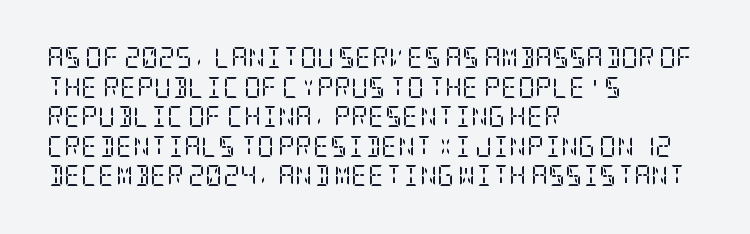
{"italic": "no", "bold": "no", "underline": "no", "align": "left", "line_spacing": "normal", "line_spacing_ratio": 1.41, "letter_spacing": "normal", "letter_spacing_em": 0.0, "glyph_px": 21}
